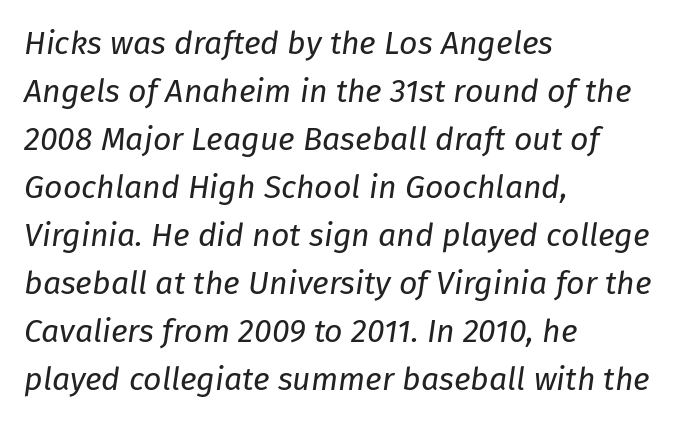
The image shows 32 px regular-weight type, italic (leaning right); set left-aligned, normal line spacing (1.5x), normal letter spacing, not underlined; low stroke contrast and a medium x-height.
